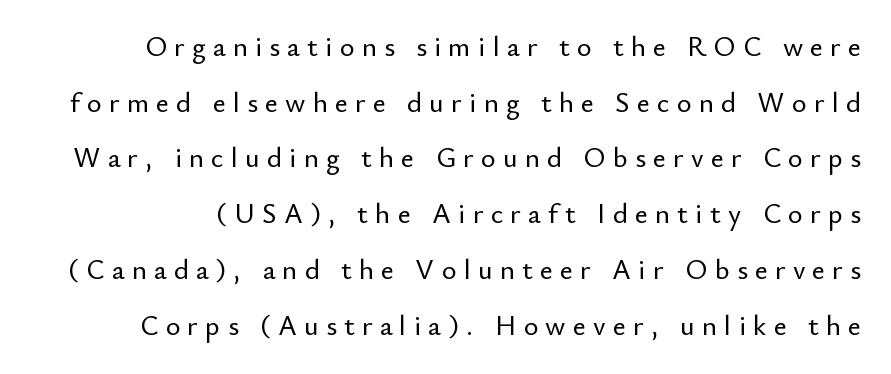
Q: Is the text italic (slanted)? A: No, it is upright.
Q: Is the typeface a serif or a sans-serif typeface? A: Sans-serif.
Q: Is the text underlined? A: No.
Q: Is the spacing between letters normal or unusually wide? A: Unusually wide.
Q: Is the spacing between lines tight, normal or loose? A: Loose.
Q: Width (condensed, normal, or wide)? A: Normal.
Q: Stroke contrast? A: Low.
Q: x-height? A: Small.
Q: Monospaced? A: No.
